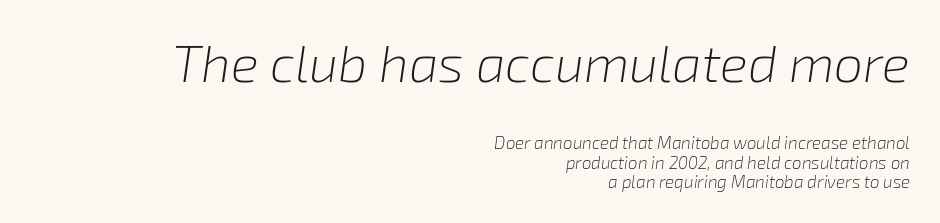
The image shows 52 px light type, italic (leaning right); set right-aligned, line spacing 1.16x, normal letter spacing, not underlined; the first (top) block is 3.06x larger; low stroke contrast and a medium x-height.
